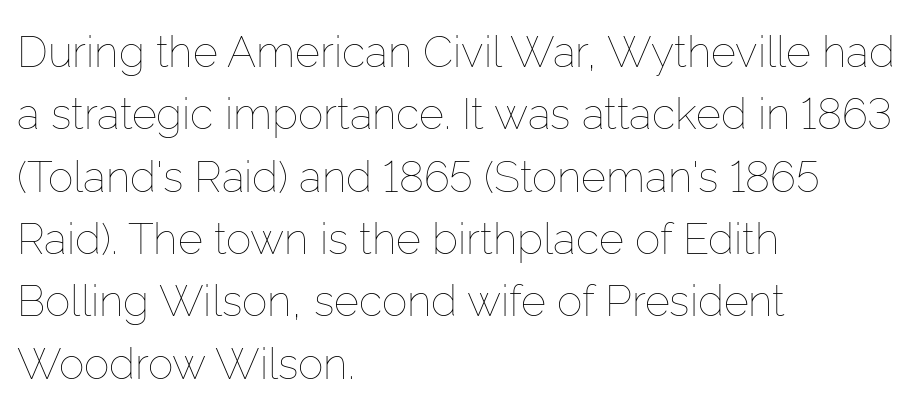
Q: Is the text bold? A: No.
Q: Is the text italic (slanted)? A: No, it is upright.
Q: Is the text underlined? A: No.
Q: How is the paragraph aligned? A: Left-aligned.
Q: Is the spacing between letters normal or unusually wide? A: Normal.
Q: Is the spacing between lines tight, normal or loose? A: Normal.
Q: Width (condensed, normal, or wide)? A: Normal.
Q: Stroke contrast? A: Low.
Q: x-height? A: Medium.
Q: Monospaced? A: No.
